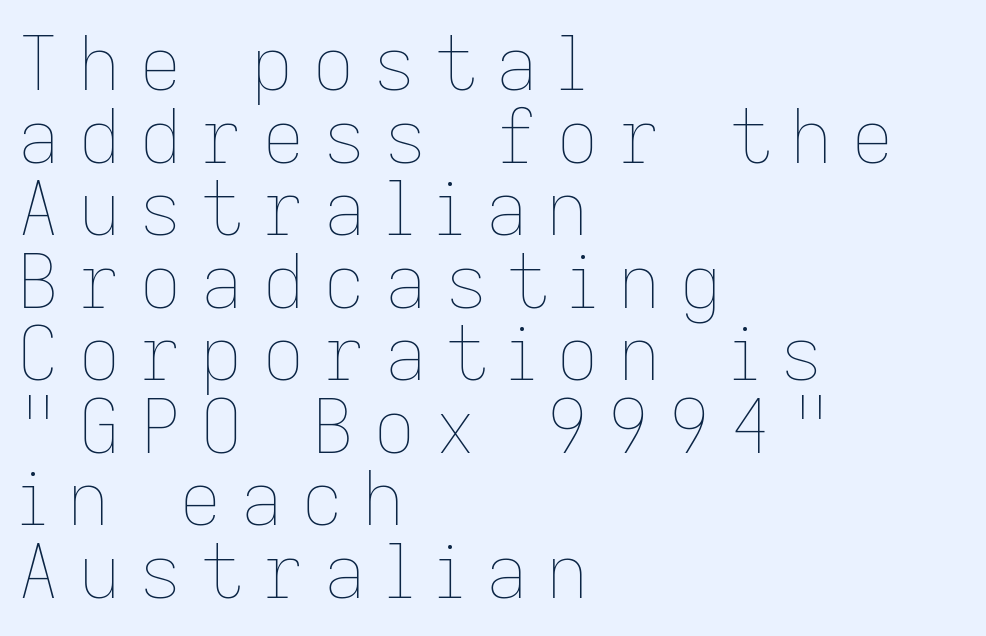
Someone cranked the tracking dial way up on this one. The text block is weighted toward the left margin, trailing off unevenly rightward. This sample has the flowing, uneven cadence of proportional lettering. The words here are not underlined. Is the type heavy? It reads as light-to-regular instead.
